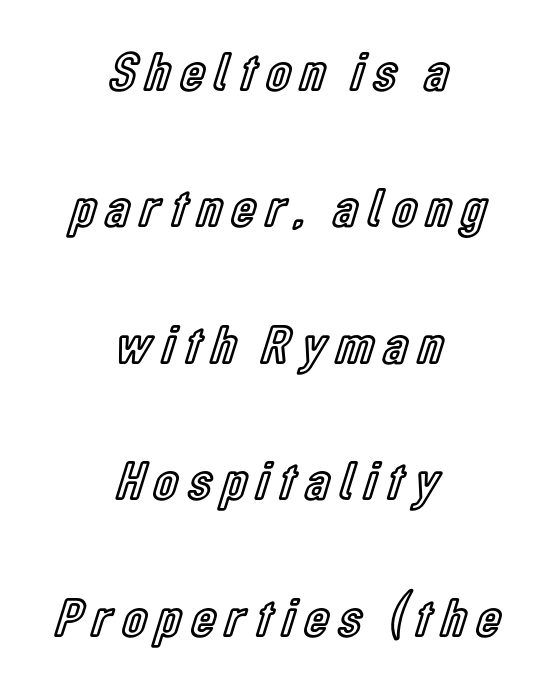
{"width": "condensed", "x_height": "medium", "monospaced": "no", "underline": "no", "align": "center", "line_spacing": "loose", "line_spacing_ratio": 2.48, "glyph_px": 55}
